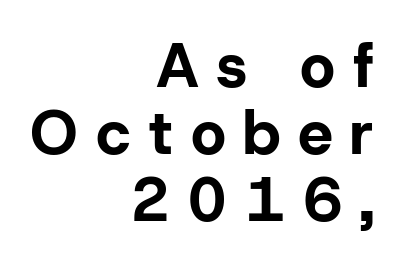
Horizontally, the lines are justified to the trailing edge only. Caption: bold face, heavy strokes. A typesetter would mark this as roman, not italic. Character widths vary here, with narrow letters taking less room than wide ones.
